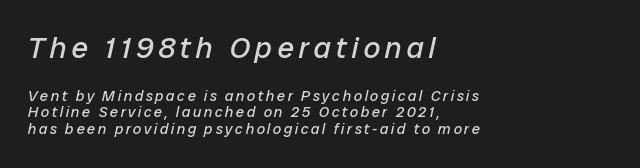
Q: Is the text bold? A: No.
Q: Is the text italic (slanted)? A: Yes, it leans right by about 12 degrees.
Q: Is the text underlined? A: No.
Q: How is the paragraph aligned? A: Left-aligned.
Q: Is the spacing between lines tight, normal or loose? A: Tight.
Q: Which block of text is set in a larger size, the first (top) or the second (bottom)? A: The first (top) one.
Q: Width (condensed, normal, or wide)? A: Normal.
Q: Stroke contrast? A: Low.
Q: x-height? A: Medium.
Q: Monospaced? A: No.
